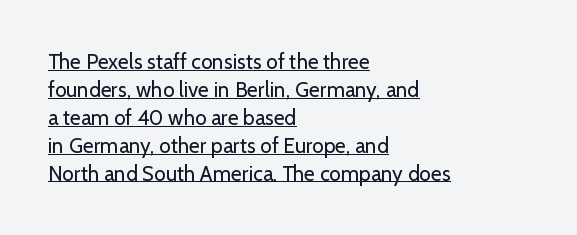
The image shows 21 px text type, upright; set left-aligned, normal line spacing (1.33x), normal letter spacing, underlined.
